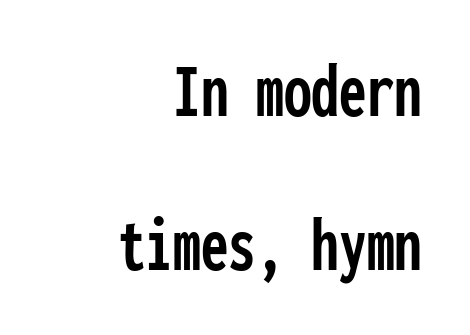
Q: Is the text italic (slanted)? A: No, it is upright.
Q: Is the typeface a serif or a sans-serif typeface? A: Sans-serif.
Q: Is the text underlined? A: No.
Q: How is the paragraph aligned? A: Right-aligned.
Q: Is the spacing between letters normal or unusually wide? A: Normal.
Q: Is the spacing between lines tight, normal or loose? A: Loose.
Q: Width (condensed, normal, or wide)? A: Condensed.
Q: Stroke contrast? A: Low.
Q: x-height? A: Medium.
Q: Monospaced? A: Yes.
